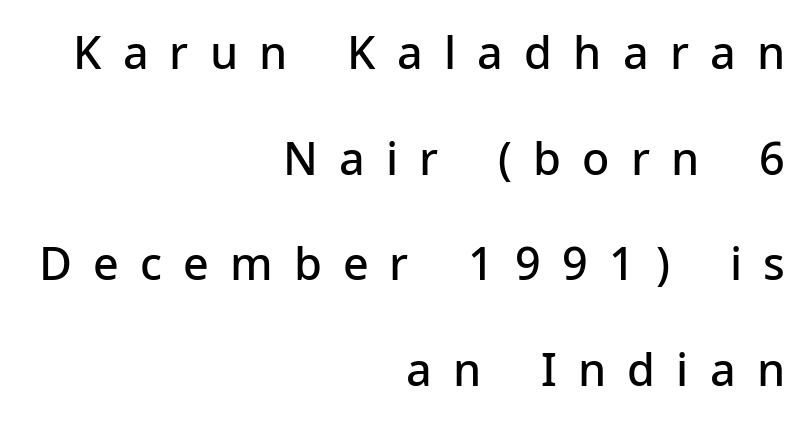
Q: Is the text bold? A: Semi-bold.
Q: Is the text italic (slanted)? A: No, it is upright.
Q: Is the typeface a serif or a sans-serif typeface? A: Sans-serif.
Q: Is the text underlined? A: No.
Q: How is the paragraph aligned? A: Right-aligned.
Q: Is the spacing between letters normal or unusually wide? A: Unusually wide.
Q: Is the spacing between lines tight, normal or loose? A: Loose.
Q: Width (condensed, normal, or wide)? A: Normal.
Q: Stroke contrast? A: Low.
Q: x-height? A: Medium.
Q: Monospaced? A: No.
